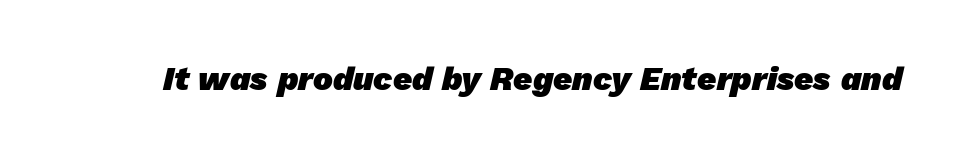
Think of a printed novel: that variable character pitch is what you see here. Set as a true bold cut, around the 700 mark. No extra tracking has been applied to these lines. Look at the bottom of the vertical strokes: they stop flat, with no serifs. Check under the words: just untouched page.
